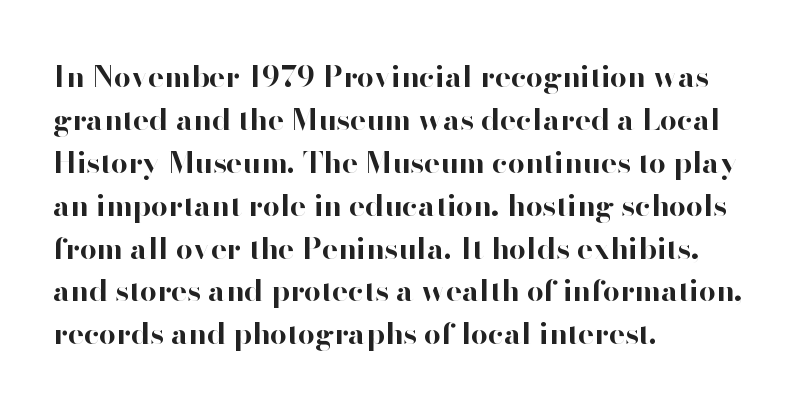
{"serif": "no", "italic": "no", "bold": "yes", "weight": "bold", "width": "normal", "stroke_contrast": "high", "x_height": "small", "monospaced": "no", "underline": "no", "align": "left", "line_spacing": "normal", "line_spacing_ratio": 1.43, "letter_spacing": "normal", "letter_spacing_em": 0.0, "glyph_px": 30}
